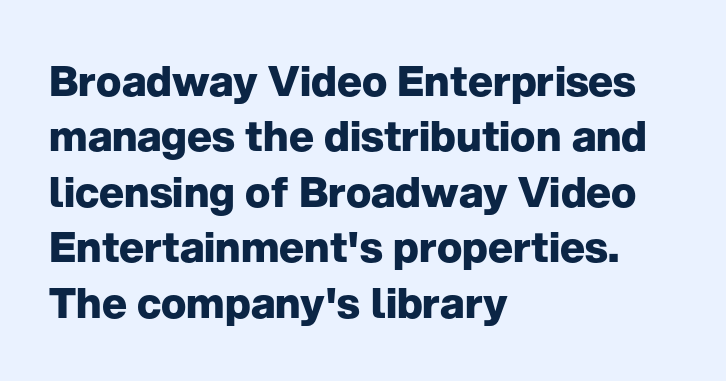
The image shows 42 px heavy sans-serif type, upright; set left-aligned, normal line spacing (1.32x), normal letter spacing, not underlined; low stroke contrast and a medium x-height.
